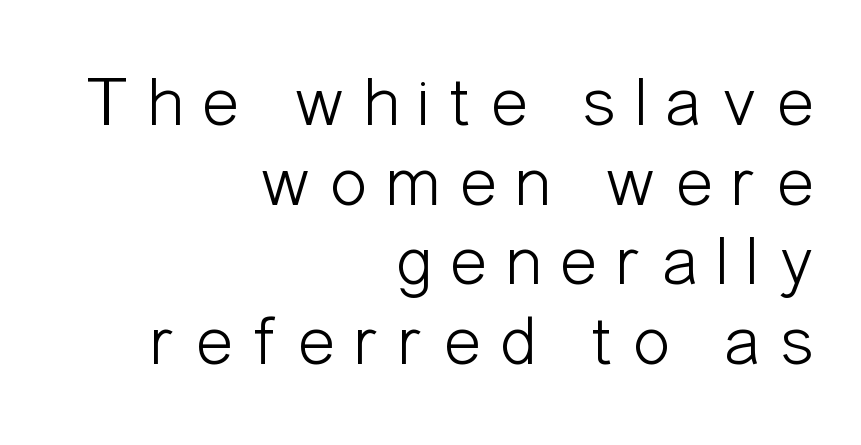
Q: Is the text bold? A: No.
Q: Is the text italic (slanted)? A: No, it is upright.
Q: Is the typeface a serif or a sans-serif typeface? A: Sans-serif.
Q: Is the text underlined? A: No.
Q: How is the paragraph aligned? A: Right-aligned.
Q: Is the spacing between letters normal or unusually wide? A: Unusually wide.
Q: Is the spacing between lines tight, normal or loose? A: Tight.
Q: Width (condensed, normal, or wide)? A: Condensed.
Q: Stroke contrast? A: Low.
Q: x-height? A: Medium.
Q: Monospaced? A: No.
